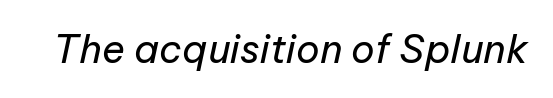
Q: Is the text bold? A: No.
Q: Is the text italic (slanted)? A: Yes, it leans right by about 12 degrees.
Q: Is the text underlined? A: No.
Q: Is the spacing between letters normal or unusually wide? A: Normal.
Q: Width (condensed, normal, or wide)? A: Normal.
Q: Stroke contrast? A: Low.
Q: x-height? A: Medium.
Q: Monospaced? A: No.
